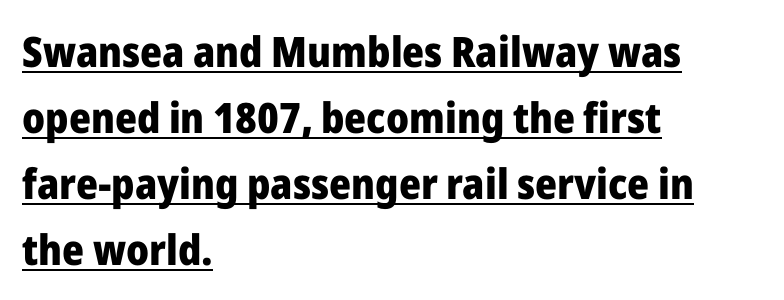
Thick stems and heavy bowls — unmistakably bold. Regarding serifs, this sample does without them. It's the straight-up-and-down kind of type. Visually the block forms a straight wall on the left and a jagged coastline on the right.
